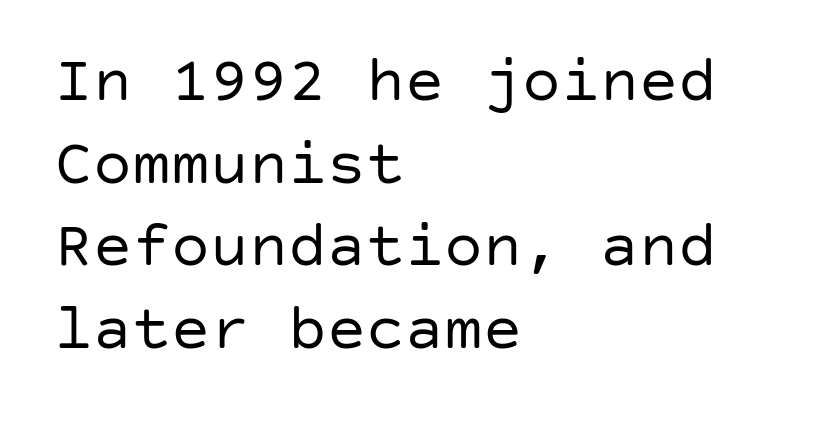
{"serif": "no", "italic": "no", "bold": "no", "weight": "regular", "width": "normal", "stroke_contrast": "low", "x_height": "large", "underline": "no", "align": "left", "line_spacing": "normal", "line_spacing_ratio": 1.27, "letter_spacing": "normal", "letter_spacing_em": 0.0, "glyph_px": 65}
